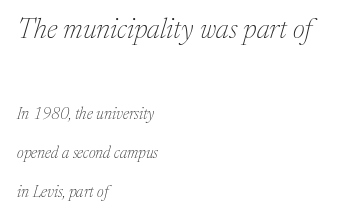
{"serif": "yes", "italic": "yes", "lean": "right", "slant_degrees": 17, "bold": "no", "weight": "thin", "width": "normal", "stroke_contrast": "medium", "x_height": "medium", "monospaced": "no", "underline": "no", "align": "left", "line_spacing": "loose", "line_spacing_ratio": 2.43, "letter_spacing": "normal", "letter_spacing_em": 0.0, "larger_block": "first", "size_ratio": 1.75, "glyph_px": 28}
